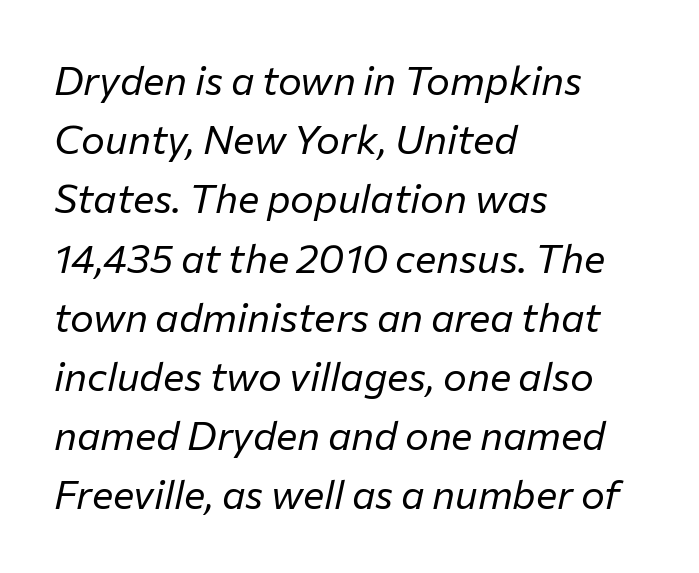
The image shows 40 px regular-weight type, italic (leaning right); set left-aligned, normal line spacing (1.48x), normal letter spacing, not underlined; low stroke contrast and a medium x-height.
